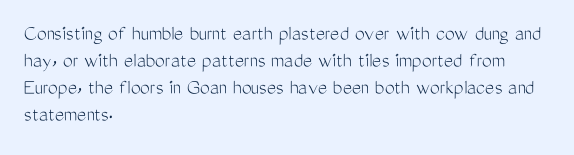
Beneath every word, the page is bare. The lettering holds an erect, upright posture throughout. Caption: face not bold, strokes unweighted. The gaps between neighbouring characters are ordinary and unremarkable.
